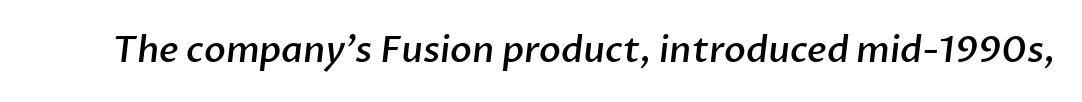
The font is running at a semibold setting, under full bold. Typographically, this falls in the sans-serif category. Varying glyph widths throughout — classic text-font behaviour. Does extra space separate the letters? No, they use regular spacing. The space directly below the letters is spotless.
